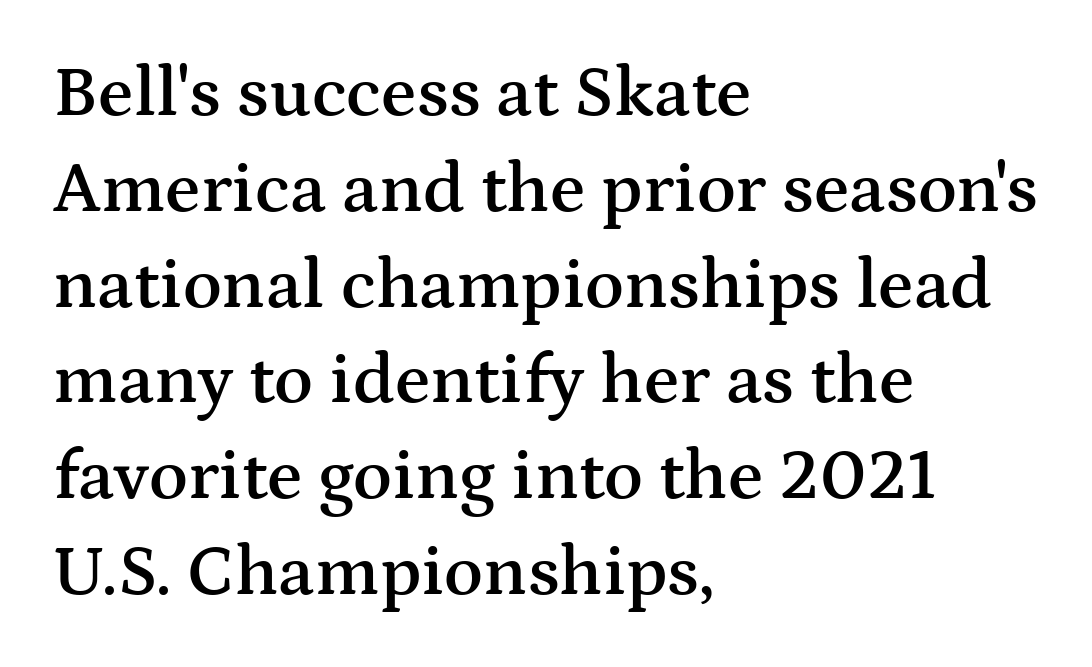
Q: Is the text bold? A: Semi-bold.
Q: Is the text italic (slanted)? A: No, it is upright.
Q: Is the typeface a serif or a sans-serif typeface? A: Serif.
Q: Is the text underlined? A: No.
Q: How is the paragraph aligned? A: Left-aligned.
Q: Is the spacing between letters normal or unusually wide? A: Normal.
Q: Is the spacing between lines tight, normal or loose? A: Normal.
Q: Width (condensed, normal, or wide)? A: Wide.
Q: Stroke contrast? A: Medium.
Q: x-height? A: Medium.
Q: Monospaced? A: No.
